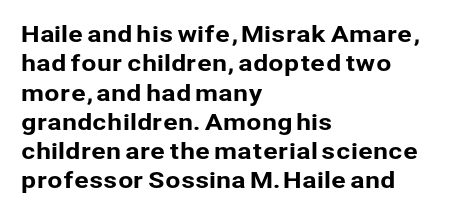
{"italic": "no", "underline": "no", "align": "left", "line_spacing": "normal", "line_spacing_ratio": 1.33, "letter_spacing": "normal", "letter_spacing_em": 0.0, "glyph_px": 22}
